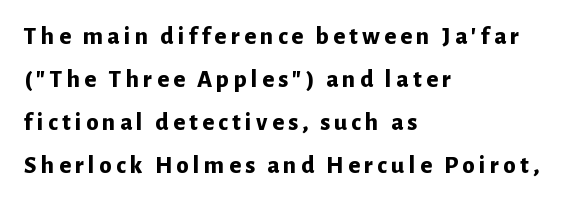
The typography opts for an upright posture over an oblique one. Heavy-handed strokes throughout: this text is bold. The typesetter chose a ragged-right arrangement here. Check under the words: just untouched page.
